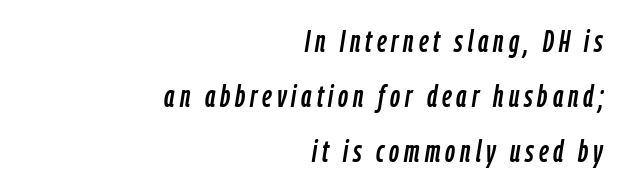
The image shows 31 px condensed type, italic (leaning right); set right-aligned, line spacing 1.77x, not underlined; low stroke contrast and a medium x-height.
